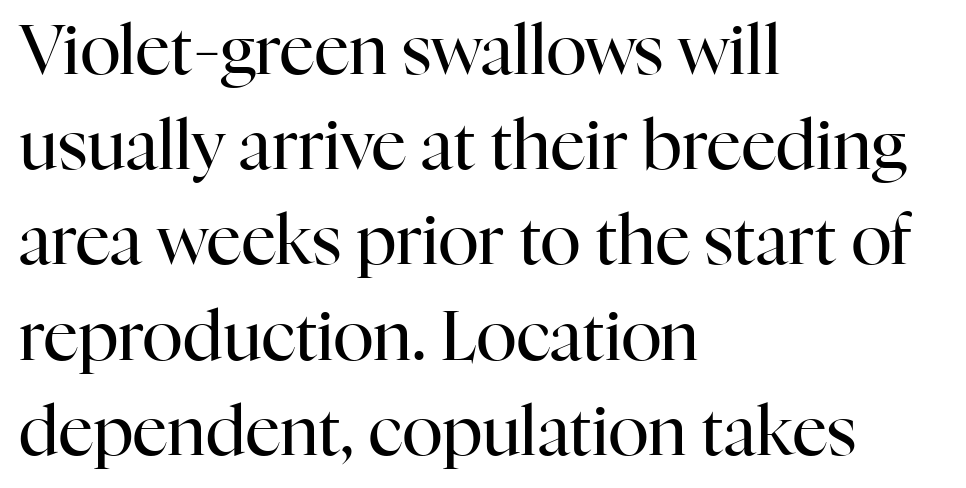
Does the copy run flush right? No — it runs flush left. Letter spacing: default. The typeface chosen for these lines features serifs. These lines are rendered in a variable-pitch font. Summary of weight: not heavy and not bold.
